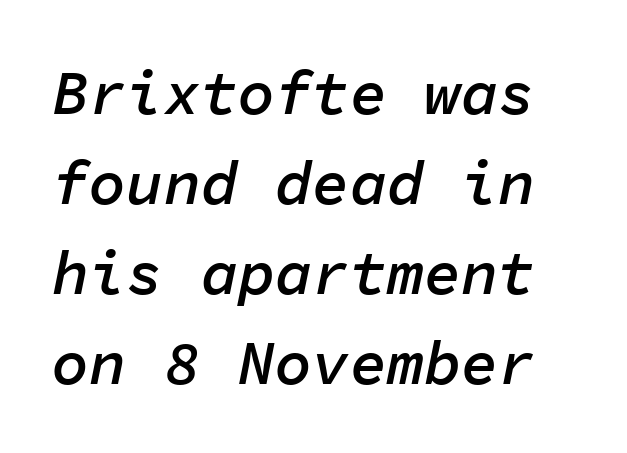
Plain, unruled lines of type. Quick note: interline space is typical. Would a proofreader flag this as italicized? Yes. The passage shown has conventional tracking throughout.
